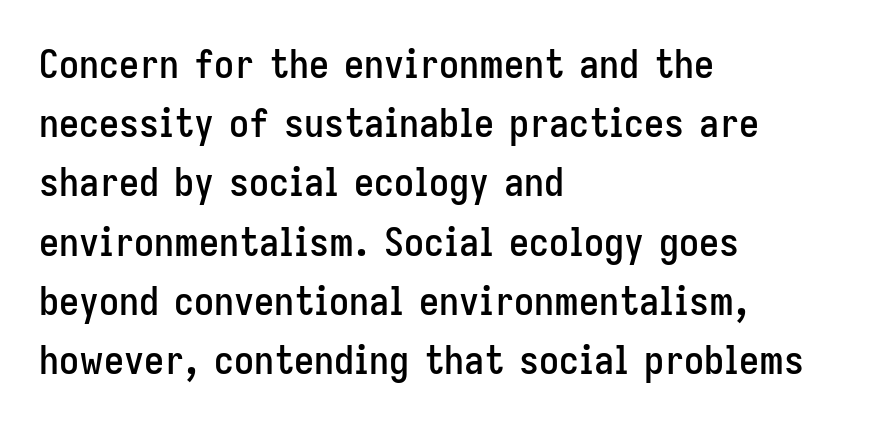
{"serif": "no", "italic": "no", "width": "condensed", "stroke_contrast": "low", "x_height": "medium", "monospaced": "no", "underline": "no", "align": "left", "line_spacing": "normal", "line_spacing_ratio": 1.48, "letter_spacing": "normal", "letter_spacing_em": 0.0, "glyph_px": 40}
